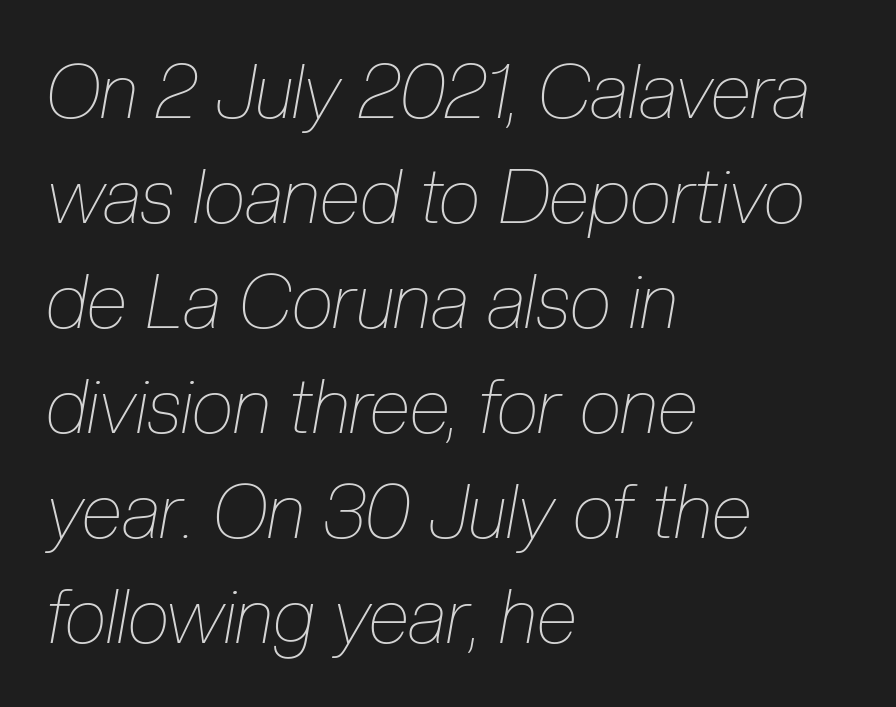
The image shows 75 px thin, condensed type, italic (leaning right); set left-aligned, normal line spacing (1.4x), normal letter spacing, not underlined; low stroke contrast and a medium x-height.
